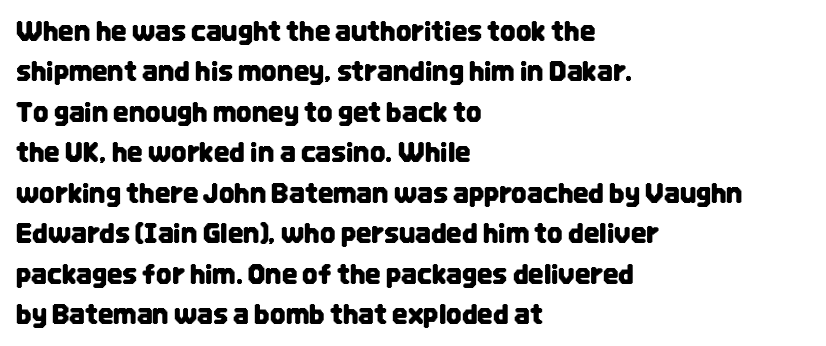
The image shows 27 px text type, upright; set left-aligned, normal line spacing (1.5x), normal letter spacing, not underlined.
